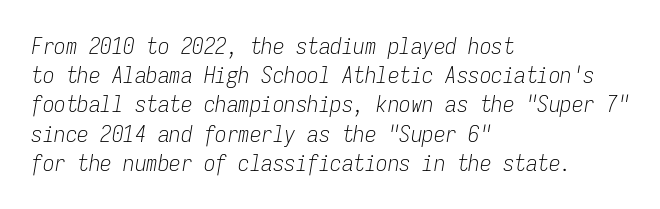
Q: Is the text bold? A: No.
Q: Is the text italic (slanted)? A: Yes, it leans right by about 9 degrees.
Q: Is the text underlined? A: No.
Q: How is the paragraph aligned? A: Left-aligned.
Q: Is the spacing between letters normal or unusually wide? A: Normal.
Q: Is the spacing between lines tight, normal or loose? A: Normal.
